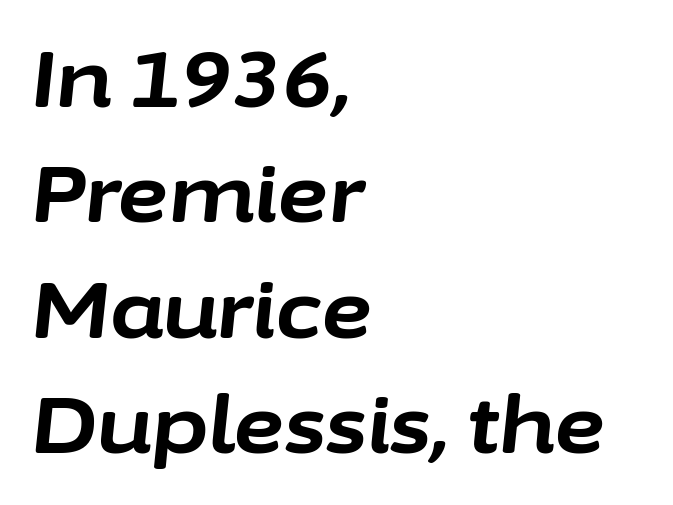
{"italic": "yes", "lean": "right", "slant_degrees": 6, "bold": "yes", "weight": "bold", "width": "normal", "stroke_contrast": "low", "x_height": "medium", "monospaced": "no", "underline": "no", "align": "left", "line_spacing": "normal", "line_spacing_ratio": 1.46, "letter_spacing": "normal", "letter_spacing_em": 0.0, "glyph_px": 79}
